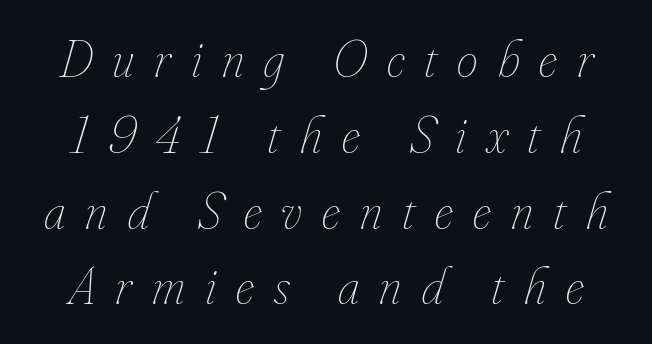
{"italic": "yes", "lean": "right", "slant_degrees": 16, "bold": "no", "weight": "thin", "width": "condensed", "stroke_contrast": "low", "x_height": "small", "monospaced": "no", "underline": "no", "line_spacing": "normal", "line_spacing_ratio": 1.43, "letter_spacing": "wide", "letter_spacing_em": 0.38, "glyph_px": 53}
